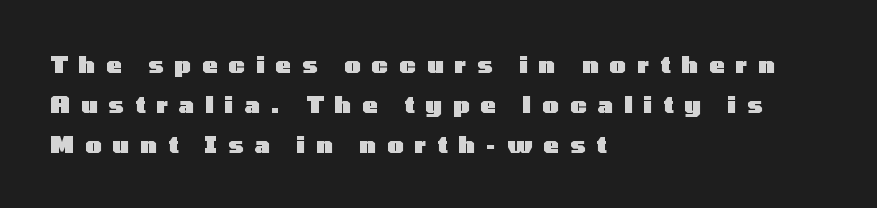
{"italic": "no", "bold": "yes", "underline": "no", "align": "left", "line_spacing_ratio": 1.73, "letter_spacing": "wide", "letter_spacing_em": 0.48, "glyph_px": 23}
